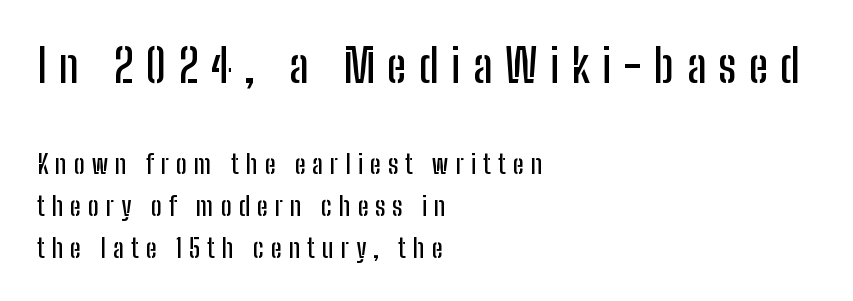
Q: Is the text italic (slanted)? A: No, it is upright.
Q: Is the typeface a serif or a sans-serif typeface? A: Sans-serif.
Q: Is the text underlined? A: No.
Q: How is the paragraph aligned? A: Left-aligned.
Q: Is the spacing between letters normal or unusually wide? A: Unusually wide.
Q: Is the spacing between lines tight, normal or loose? A: Normal.
Q: Which block of text is set in a larger size, the first (top) or the second (bottom)? A: The first (top) one.
Q: Width (condensed, normal, or wide)? A: Condensed.
Q: Stroke contrast? A: Low.
Q: x-height? A: Medium.
Q: Monospaced? A: No.
